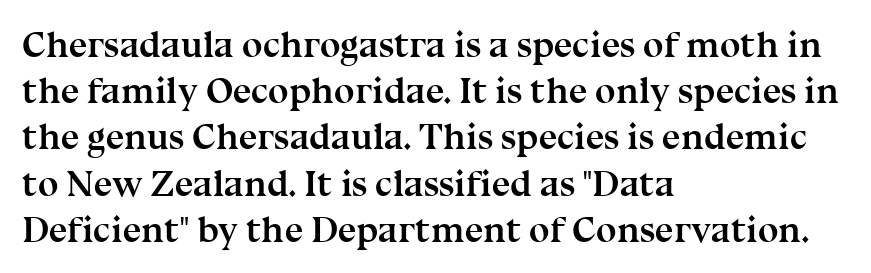
{"serif": "yes", "italic": "no", "bold": "yes", "weight": "semibold", "width": "normal", "stroke_contrast": "medium", "x_height": "medium", "monospaced": "no", "underline": "no", "align": "left", "line_spacing": "normal", "line_spacing_ratio": 1.25, "letter_spacing": "normal", "letter_spacing_em": 0.0, "glyph_px": 37}
